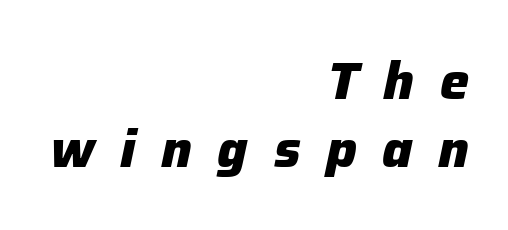
Q: Is the text bold? A: Yes.
Q: Is the text italic (slanted)? A: Yes, it leans right by about 12 degrees.
Q: Is the text underlined? A: No.
Q: How is the paragraph aligned? A: Right-aligned.
Q: Is the spacing between letters normal or unusually wide? A: Unusually wide.
Q: Is the spacing between lines tight, normal or loose? A: Normal.
Q: Width (condensed, normal, or wide)? A: Normal.
Q: Stroke contrast? A: Low.
Q: x-height? A: Medium.
Q: Monospaced? A: No.
